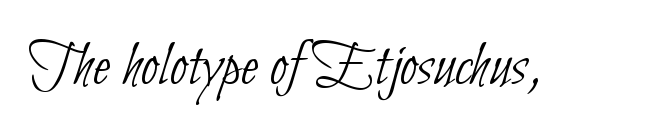
The image shows 64 px thin, condensed sans-serif type; set normal letter spacing, not underlined; low stroke contrast and a small x-height.
